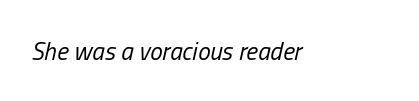
The cut favours lightness, reaching ordinary text weight at its darkest. No word sits above an underline. Notice how the stems are inclined rather than vertical — that's the hallmark of italics. Each word holds together tightly as a unit, with standard inter-letter gaps.
